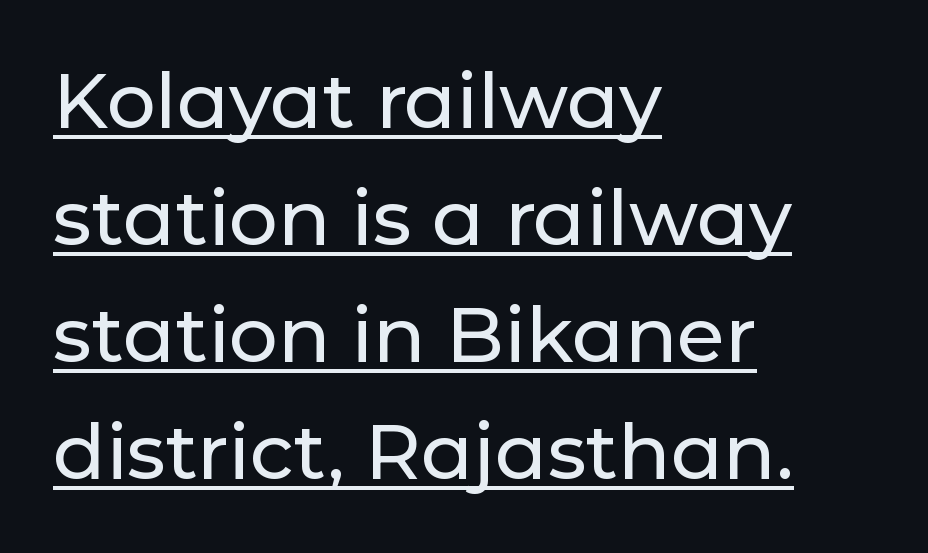
Q: Is the text italic (slanted)? A: No, it is upright.
Q: Is the typeface a serif or a sans-serif typeface? A: Sans-serif.
Q: Is the text underlined? A: Yes.
Q: How is the paragraph aligned? A: Left-aligned.
Q: Is the spacing between letters normal or unusually wide? A: Normal.
Q: Is the spacing between lines tight, normal or loose? A: Normal.
Q: Width (condensed, normal, or wide)? A: Normal.
Q: Stroke contrast? A: Low.
Q: x-height? A: Medium.
Q: Monospaced? A: No.
